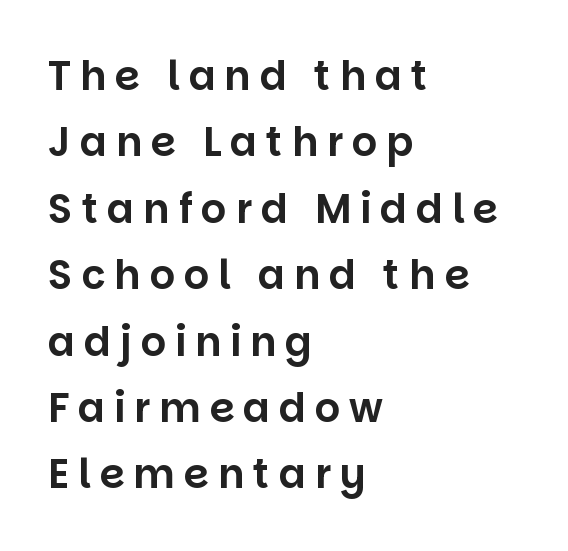
{"serif": "no", "italic": "no", "width": "normal", "stroke_contrast": "low", "x_height": "large", "monospaced": "no", "underline": "no", "align": "left", "line_spacing": "normal", "line_spacing_ratio": 1.66, "letter_spacing": "wide", "letter_spacing_em": 0.22, "glyph_px": 40}
